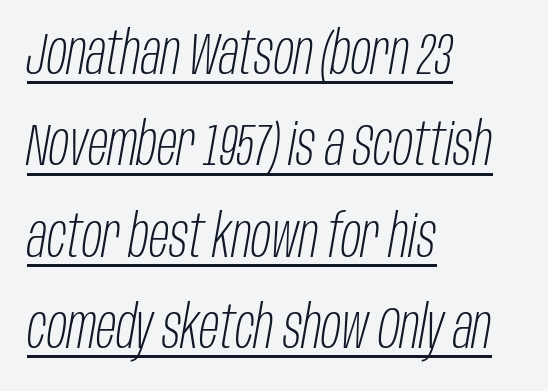
{"italic": "yes", "lean": "right", "slant_degrees": 10, "bold": "no", "weight": "light", "width": "condensed", "stroke_contrast": "low", "x_height": "large", "monospaced": "no", "underline": "yes", "align": "left", "line_spacing": "normal", "line_spacing_ratio": 1.55, "letter_spacing": "normal", "letter_spacing_em": 0.0, "glyph_px": 59}
